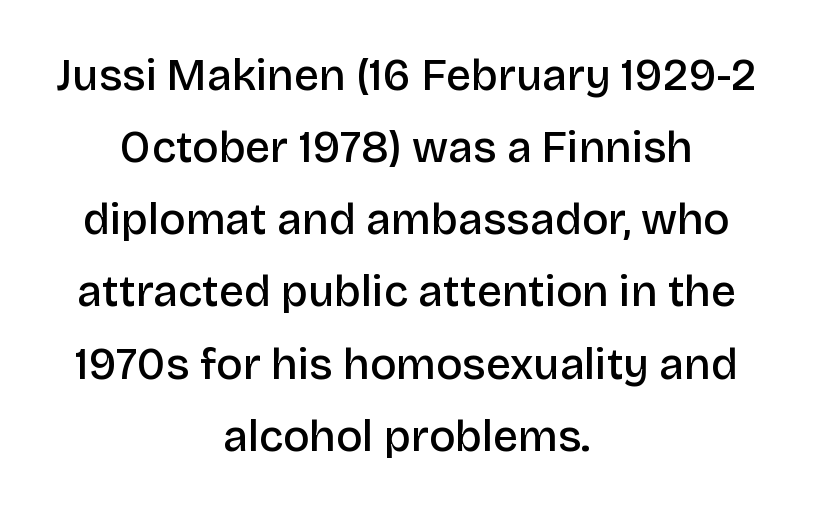
{"serif": "no", "italic": "no", "bold": "semi", "weight": "semibold", "width": "normal", "stroke_contrast": "low", "x_height": "large", "monospaced": "no", "underline": "no", "align": "center", "line_spacing": "normal", "line_spacing_ratio": 1.64, "letter_spacing": "normal", "letter_spacing_em": 0.0, "glyph_px": 44}
